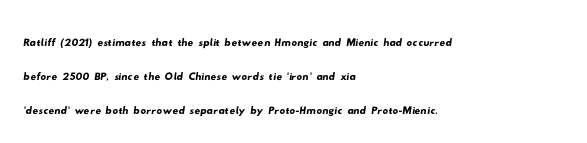
The image shows 28 px wide sans-serif type; set left-aligned, line spacing 1.21x, normal letter spacing, not underlined; low stroke contrast and a small x-height.
